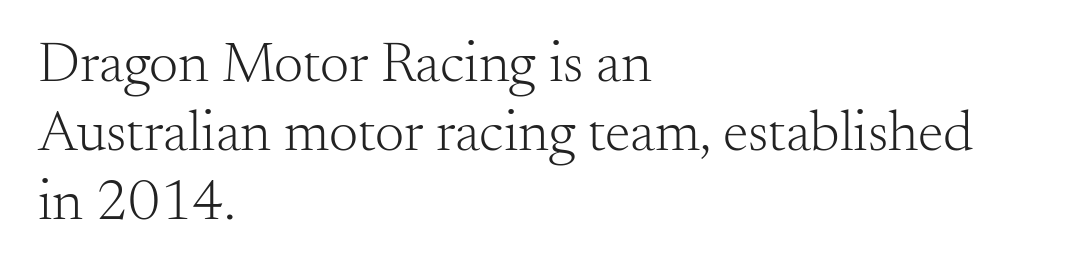
Look at the tracking — it's just the regular setting, nothing added. Think standard paragraph weight, or any step lighter than that. The passage shown is typed in a proportional face where columns would drift. Yep, those are serifs on the letters.
